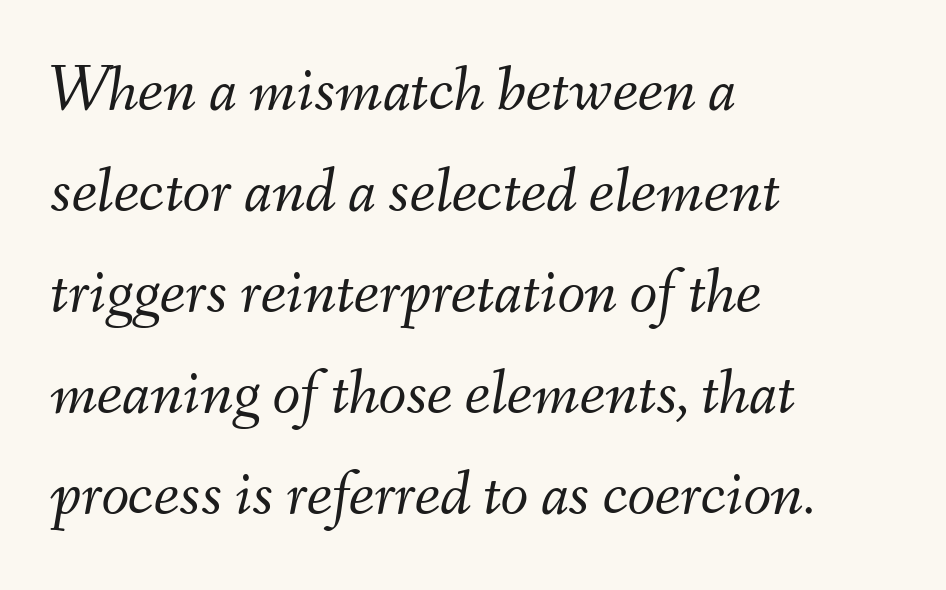
{"italic": "yes", "lean": "right", "slant_degrees": 9, "bold": "no", "weight": "light", "width": "normal", "stroke_contrast": "medium", "x_height": "small", "monospaced": "no", "underline": "no", "align": "left", "line_spacing": "normal", "line_spacing_ratio": 1.58, "letter_spacing": "normal", "letter_spacing_em": 0.0, "glyph_px": 64}
